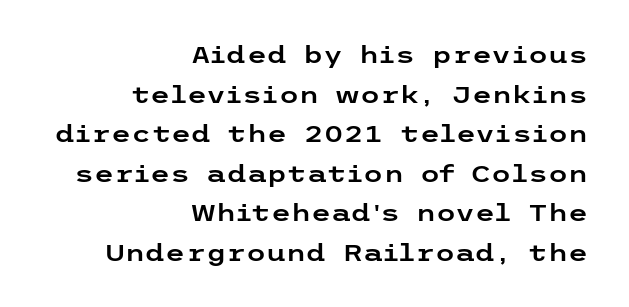
Descenders are the only things crossing below the line. Look at the tracking — it's just the regular setting, nothing added. A roman cut, with each character standing at attention. Every row of glyphs terminates at an identical x-position on the right.
